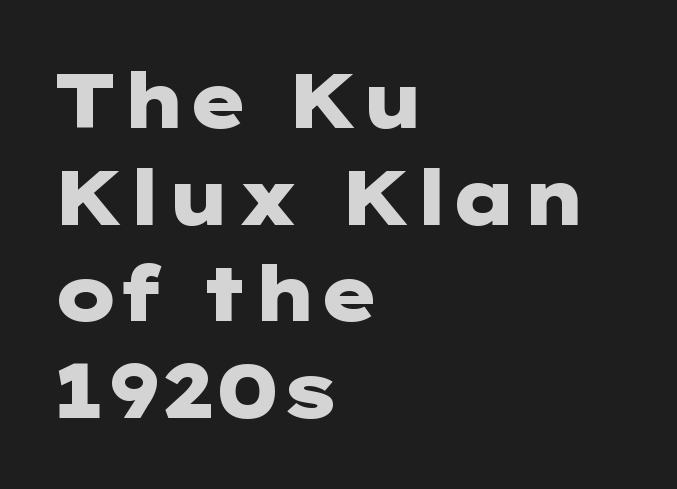
If you drew a ruler down the left edge, every line would touch it. Characters follow at the spacing the type designer built in. Compared with an ordinary text face, these strokes are far heavier — a full bold. The letters carry no serifs — their stems end cleanly without finishing strokes.
